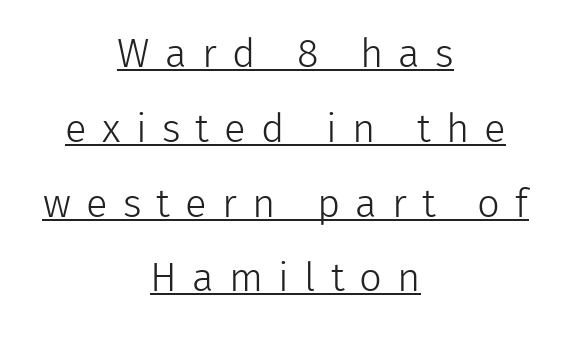
Q: Is the text bold? A: No.
Q: Is the text italic (slanted)? A: No, it is upright.
Q: Is the typeface a serif or a sans-serif typeface? A: Sans-serif.
Q: Is the text underlined? A: Yes.
Q: How is the paragraph aligned? A: Centered.
Q: Is the spacing between letters normal or unusually wide? A: Unusually wide.
Q: Width (condensed, normal, or wide)? A: Normal.
Q: x-height? A: Medium.
Q: Monospaced? A: No.
